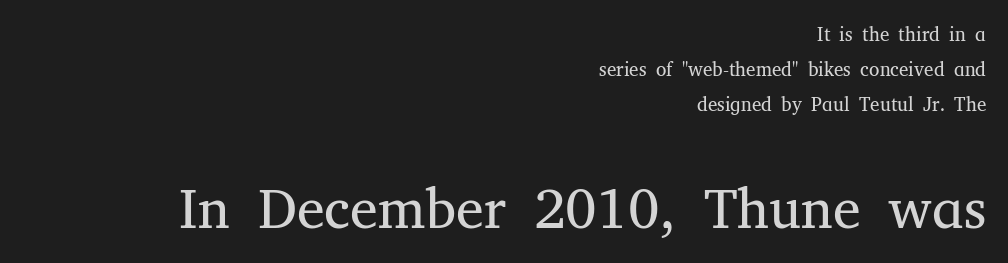
Q: Is the text bold? A: No.
Q: Is the text italic (slanted)? A: No, it is upright.
Q: Is the typeface a serif or a sans-serif typeface? A: Serif.
Q: Is the text underlined? A: No.
Q: How is the paragraph aligned? A: Right-aligned.
Q: Is the spacing between letters normal or unusually wide? A: Normal.
Q: Which block of text is set in a larger size, the first (top) or the second (bottom)? A: The second (bottom) one.
Q: Width (condensed, normal, or wide)? A: Normal.
Q: Stroke contrast? A: Medium.
Q: x-height? A: Medium.
Q: Monospaced? A: No.
